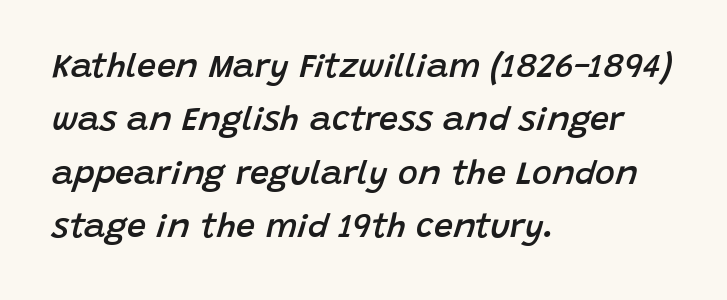
The image shows 34 px semibold type, italic (leaning right); set left-aligned, normal line spacing (1.57x), normal letter spacing, not underlined; low stroke contrast and a large x-height.
